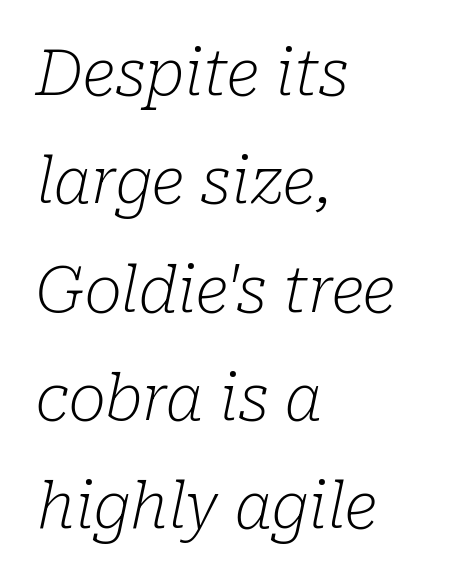
{"serif": "yes", "italic": "yes", "lean": "right", "slant_degrees": 10, "bold": "no", "weight": "light", "width": "normal", "stroke_contrast": "low", "x_height": "medium", "monospaced": "no", "underline": "no", "align": "left", "line_spacing_ratio": 1.72, "letter_spacing": "normal", "letter_spacing_em": 0.0, "glyph_px": 63}
